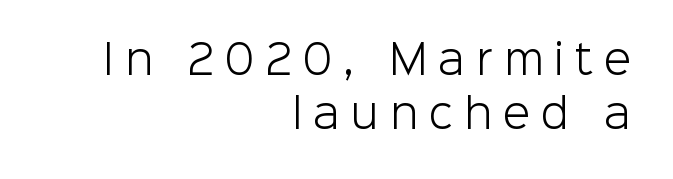
There is plenty of visible air inserted between adjacent glyphs. These lines stack with their right ends in a neat column. Is there much room between lines? A standard amount, neither cramped nor airy. This rendering features lettering with no underline.
